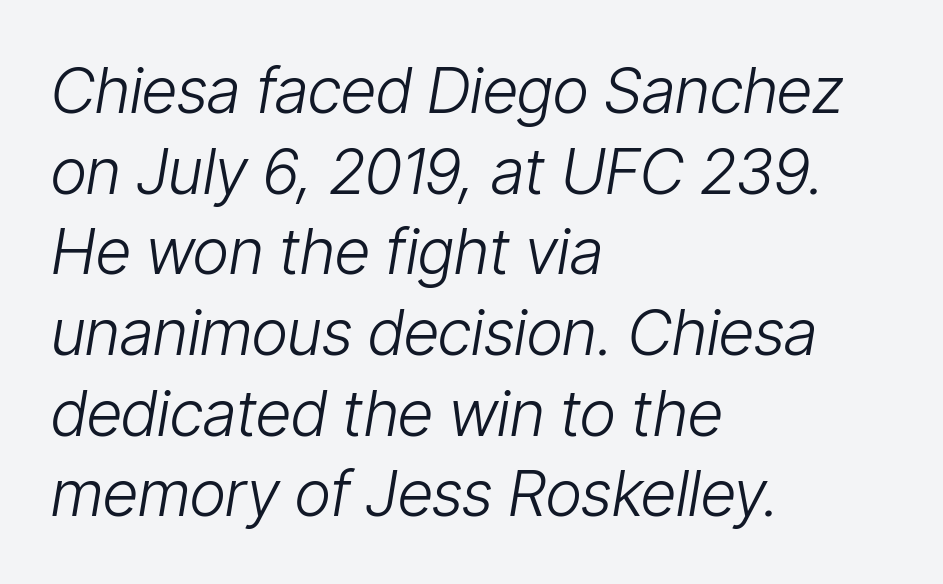
The image shows 63 px light, condensed type, italic (leaning right); set left-aligned, normal line spacing (1.28x), normal letter spacing, not underlined; low stroke contrast and a medium x-height.
